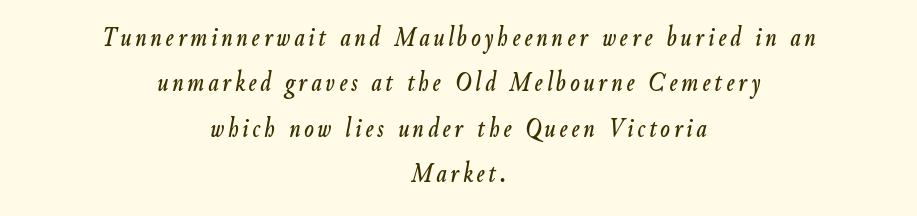
Nobody drew a line under any word here. Interline gaps are of average width in this sample. The rendering uses natural spacing where letterforms have individual widths. There's an unmistakable incline to the writing here. The whitespace from short lines is split evenly between both sides.
